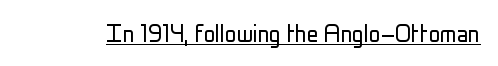
Q: Is the text bold? A: No.
Q: Is the text italic (slanted)? A: No, it is upright.
Q: Is the typeface a serif or a sans-serif typeface? A: Sans-serif.
Q: Is the text underlined? A: Yes.
Q: Is the spacing between letters normal or unusually wide? A: Normal.
Q: Width (condensed, normal, or wide)? A: Condensed.
Q: Stroke contrast? A: Low.
Q: x-height? A: Medium.
Q: Monospaced? A: No.
